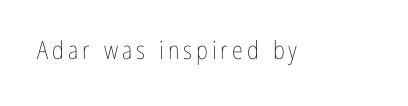
The image shows 25 px text type, upright; set not underlined.
